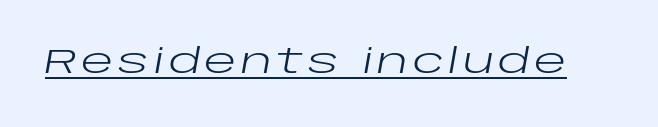
Is the type slanted? Yes — the strokes lean at a clear angle. The face used here appears with an underline applied. Is this a fixed-width face? No — the glyphs have proportional, varying widths. Is the stroke heavy? The answer is a plain regular-or-lighter.
